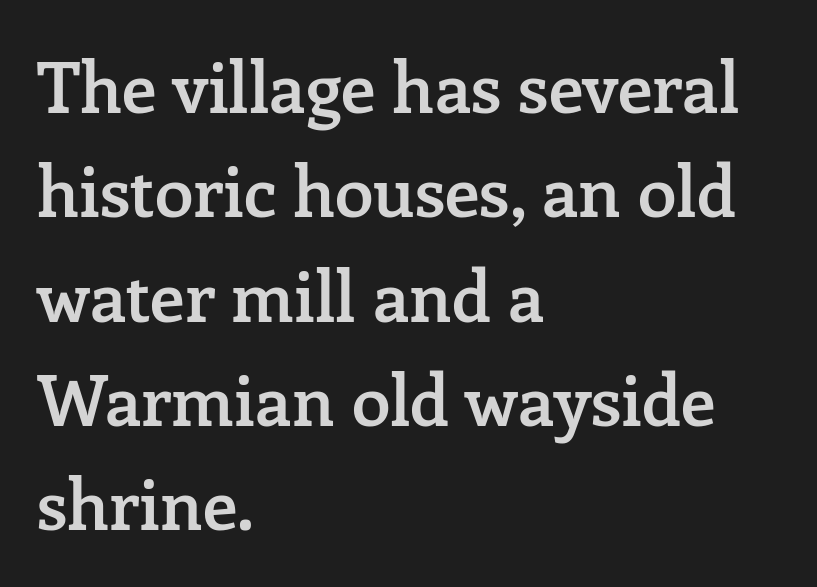
{"serif": "yes", "italic": "no", "bold": "semi", "weight": "semibold", "width": "normal", "stroke_contrast": "low", "x_height": "medium", "monospaced": "no", "underline": "no", "align": "left", "line_spacing": "normal", "line_spacing_ratio": 1.49, "letter_spacing": "normal", "letter_spacing_em": 0.0, "glyph_px": 70}
